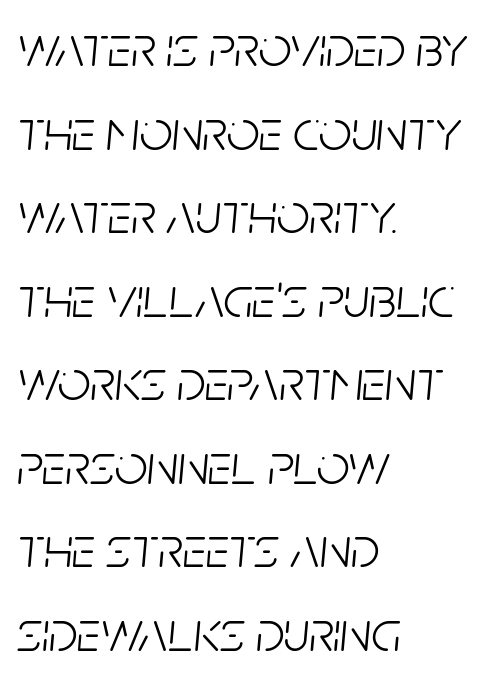
The rendering keeps characters at their native spacing. The rows are spaced the way most documents space them. The rendering applies a slant to the glyphs. The rendering anchors every line to the left-hand side.
